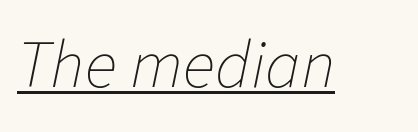
{"italic": "yes", "lean": "right", "slant_degrees": 11, "bold": "no", "weight": "thin", "width": "normal", "stroke_contrast": "low", "x_height": "medium", "monospaced": "no", "underline": "yes", "letter_spacing": "normal", "letter_spacing_em": 0.0, "glyph_px": 68}
